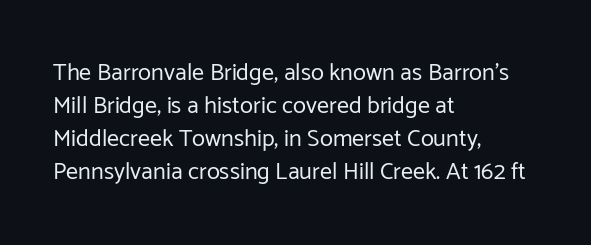
These lines stack with their left ends in a neat column. Letters rest on an invisible, unmarked baseline. The lines sit at an ordinary, default distance from one another. The type sits square on the baseline with zero lean. No letter is thick-stroked: the sample isn't bold. Default kerning and tracking; the words read as compact shapes.
